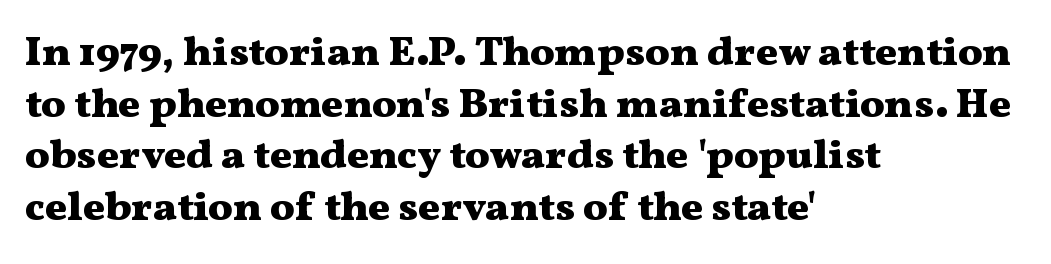
{"serif": "yes", "italic": "no", "bold": "yes", "weight": "heavy", "width": "wide", "stroke_contrast": "medium", "x_height": "medium", "monospaced": "no", "underline": "no", "align": "left", "line_spacing": "normal", "line_spacing_ratio": 1.26, "letter_spacing": "normal", "letter_spacing_em": 0.0, "glyph_px": 41}
